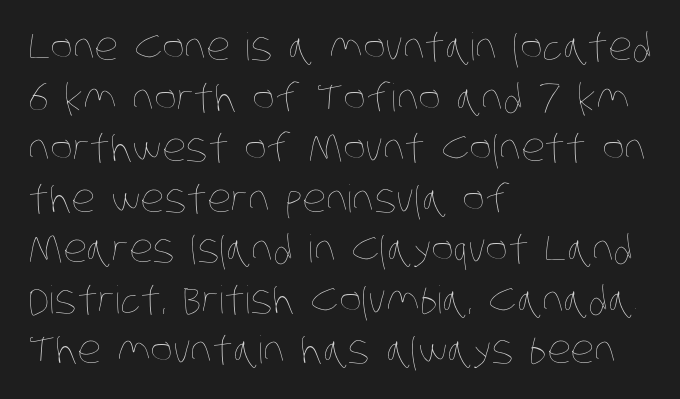
Q: Is the text bold? A: No.
Q: Is the text underlined? A: No.
Q: How is the paragraph aligned? A: Left-aligned.
Q: Is the spacing between letters normal or unusually wide? A: Normal.
Q: Is the spacing between lines tight, normal or loose? A: Normal.
Q: Width (condensed, normal, or wide)? A: Condensed.
Q: Stroke contrast? A: Low.
Q: x-height? A: Large.
Q: Monospaced? A: No.
